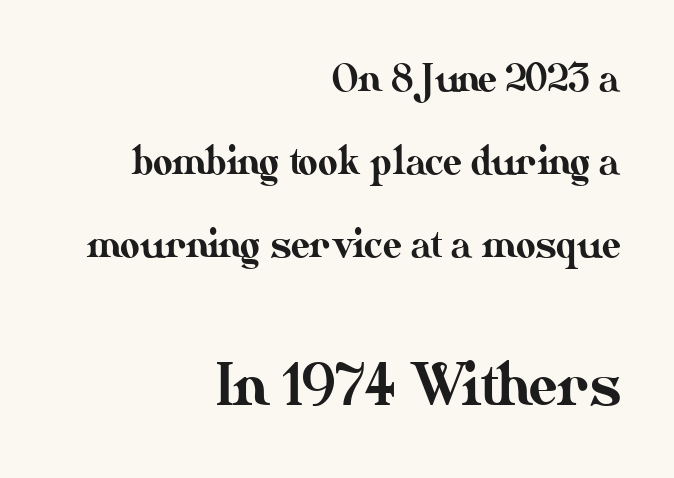
Q: Is the text italic (slanted)? A: No, it is upright.
Q: Is the text underlined? A: No.
Q: How is the paragraph aligned? A: Right-aligned.
Q: Is the spacing between letters normal or unusually wide? A: Normal.
Q: Is the spacing between lines tight, normal or loose? A: Loose.
Q: Which block of text is set in a larger size, the first (top) or the second (bottom)? A: The second (bottom) one.
Q: Width (condensed, normal, or wide)? A: Normal.
Q: Stroke contrast? A: Medium.
Q: x-height? A: Small.
Q: Monospaced? A: No.
